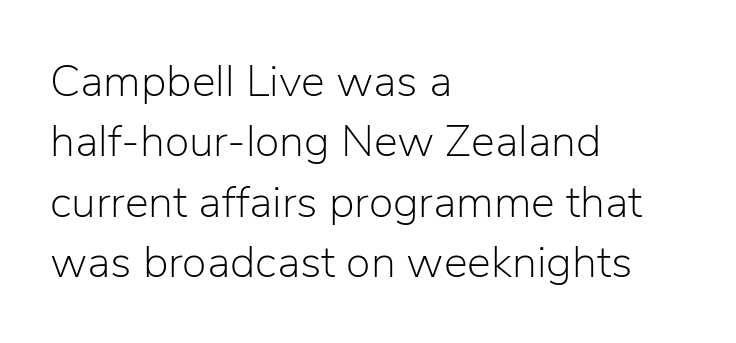
The image shows 45 px light sans-serif type, upright; set left-aligned, normal line spacing (1.34x), normal letter spacing, not underlined; low stroke contrast and a medium x-height.
